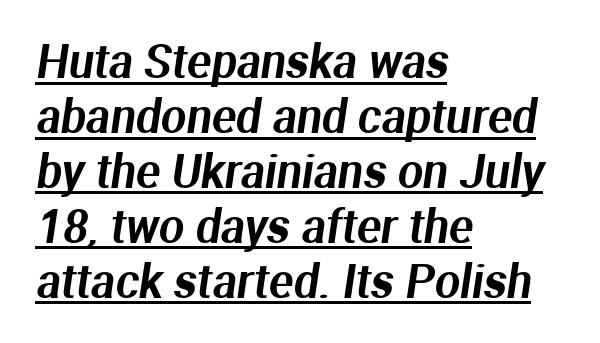
Q: Is the typeface a serif or a sans-serif typeface? A: Sans-serif.
Q: Is the text underlined? A: Yes.
Q: How is the paragraph aligned? A: Left-aligned.
Q: Is the spacing between letters normal or unusually wide? A: Normal.
Q: Width (condensed, normal, or wide)? A: Normal.
Q: Stroke contrast? A: Medium.
Q: x-height? A: Medium.
Q: Monospaced? A: No.
